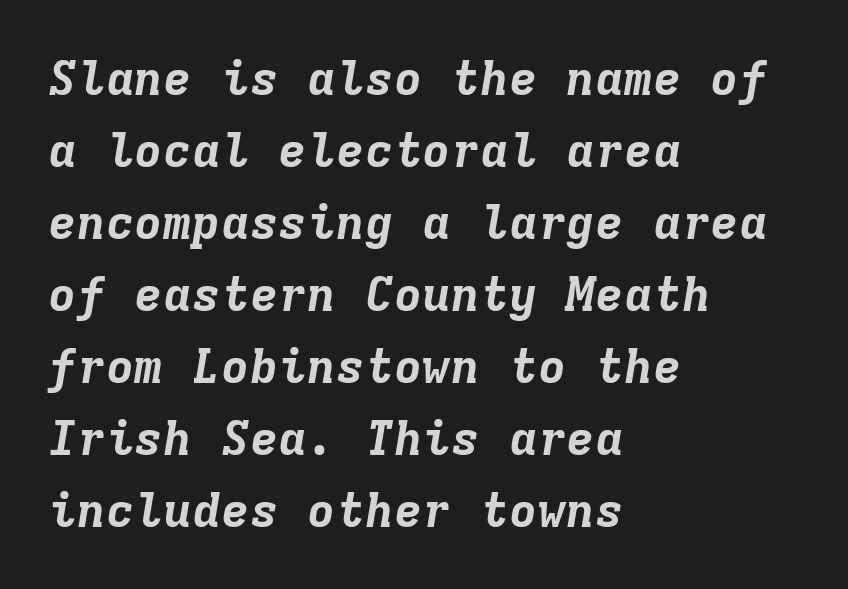
Q: Is the text bold? A: Yes.
Q: Is the text italic (slanted)? A: Yes, it leans right by about 9 degrees.
Q: Is the text underlined? A: No.
Q: How is the paragraph aligned? A: Left-aligned.
Q: Is the spacing between letters normal or unusually wide? A: Normal.
Q: Is the spacing between lines tight, normal or loose? A: Normal.
Q: Width (condensed, normal, or wide)? A: Normal.
Q: Stroke contrast? A: Low.
Q: x-height? A: Medium.
Q: Monospaced? A: Yes.
